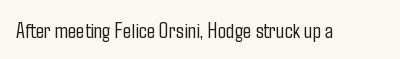
{"italic": "no", "bold": "no", "underline": "no", "letter_spacing": "normal", "letter_spacing_em": 0.0, "glyph_px": 22}
